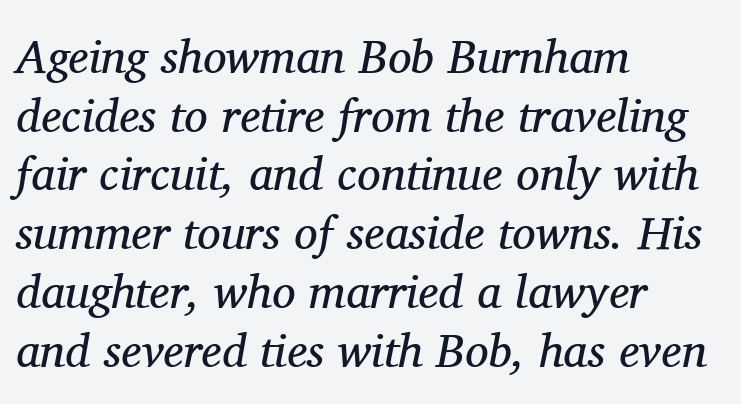
Observe the lean: these are italic letterforms. The passage shown is typed in a proportional face where columns would drift. The rendering uses a moderate line-height, typical for paragraphs. Beneath every word, the page is bare. Typeset ragged right — the left edge is the straight one.
